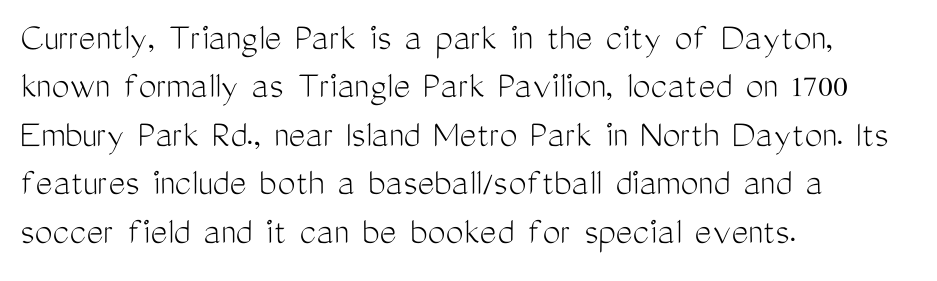
Q: Is the text bold? A: No.
Q: Is the text italic (slanted)? A: No, it is upright.
Q: Is the typeface a serif or a sans-serif typeface? A: Sans-serif.
Q: Is the text underlined? A: No.
Q: How is the paragraph aligned? A: Left-aligned.
Q: Is the spacing between letters normal or unusually wide? A: Normal.
Q: Width (condensed, normal, or wide)? A: Condensed.
Q: Stroke contrast? A: Medium.
Q: x-height? A: Medium.
Q: Monospaced? A: No.
